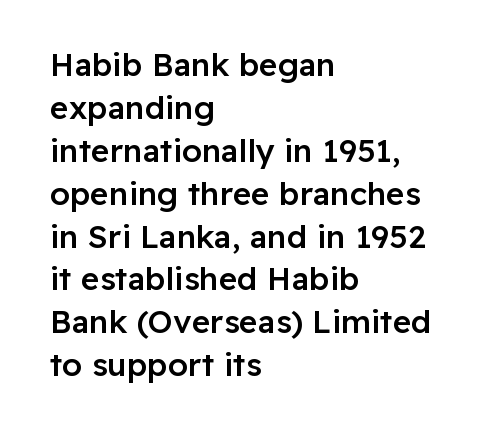
{"serif": "no", "italic": "no", "bold": "semi", "weight": "semibold", "width": "normal", "stroke_contrast": "low", "x_height": "medium", "monospaced": "no", "underline": "no", "align": "left", "line_spacing": "normal", "line_spacing_ratio": 1.34, "letter_spacing": "normal", "letter_spacing_em": 0.0, "glyph_px": 32}
